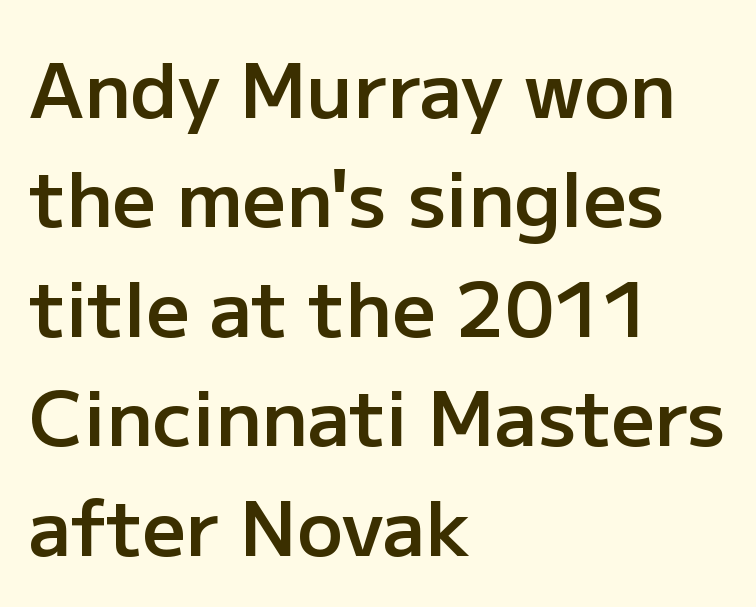
The glyphs have the mass of a demibold cut, below bold. Successive baselines arrive at the customary interval. Does the type have serifs? No, each stem ends abruptly. Character widths vary here, with narrow letters taking less room than wide ones. In CSS terms this would be text-align: left.
